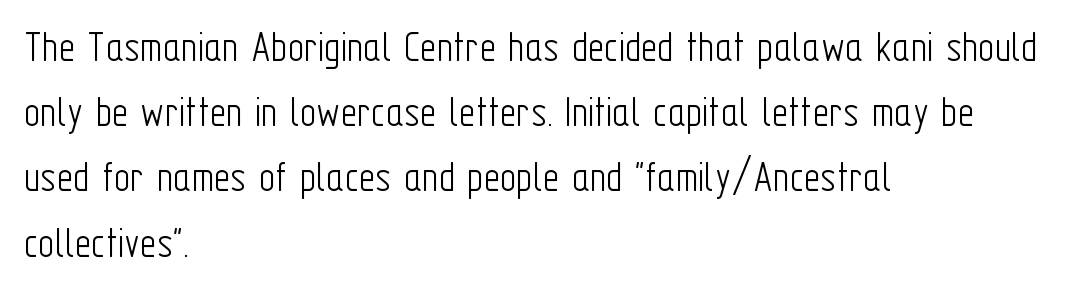
Q: Is the text bold? A: No.
Q: Is the text italic (slanted)? A: No, it is upright.
Q: Is the typeface a serif or a sans-serif typeface? A: Sans-serif.
Q: Is the text underlined? A: No.
Q: How is the paragraph aligned? A: Left-aligned.
Q: Is the spacing between letters normal or unusually wide? A: Normal.
Q: Is the spacing between lines tight, normal or loose? A: Normal.
Q: Width (condensed, normal, or wide)? A: Condensed.
Q: Stroke contrast? A: Low.
Q: x-height? A: Medium.
Q: Monospaced? A: No.
